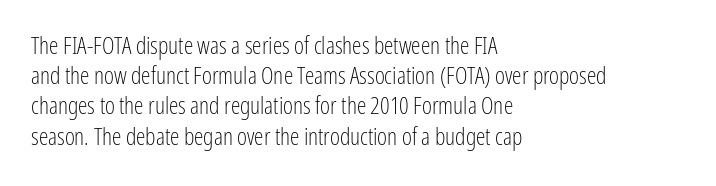
The image shows 24 px text type, upright; set left-aligned, normal line spacing (1.26x), normal letter spacing, not underlined.
